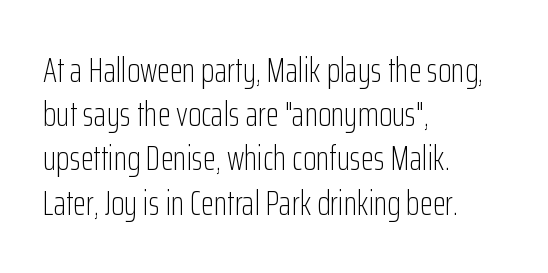
Inter-character spacing is left at the font's built-in metrics. Unlike a traditional serif, this face leaves its strokes unadorned. Is there any slant? The stems are plumb. Stroke thickness stays within the range of a standard reading face or lighter.
